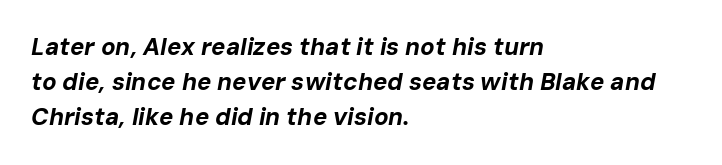
The image shows 24 px bold type, italic (leaning right); set left-aligned, normal line spacing (1.46x), normal letter spacing, not underlined.
